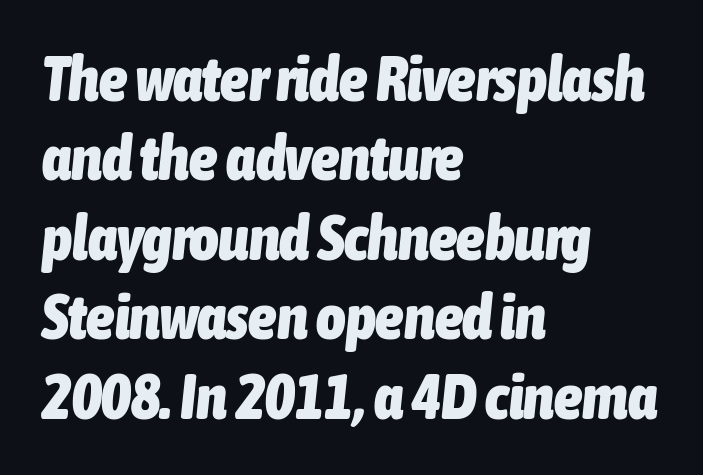
Evenly set lines give the paragraph a standard silhouette. The lettering tilts uniformly, giving the passage an italic look. The paragraph shown leans on its left margin. The gap between lines stays unmarked. How are the letters spaced? Ordinarily, with no added tracking.
